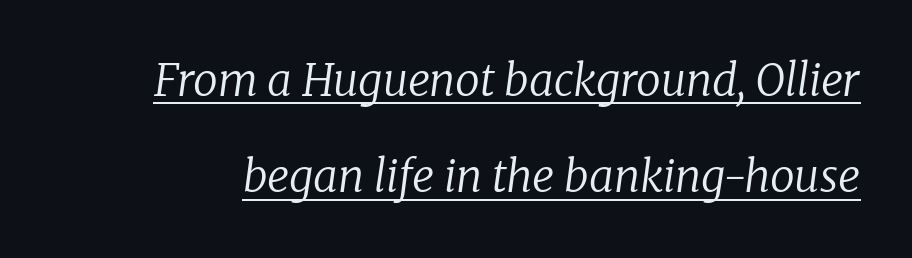
The image shows 44 px regular-weight serif type, italic (leaning right); set loose line spacing (2.19x), normal letter spacing, underlined; low stroke contrast and a medium x-height.
